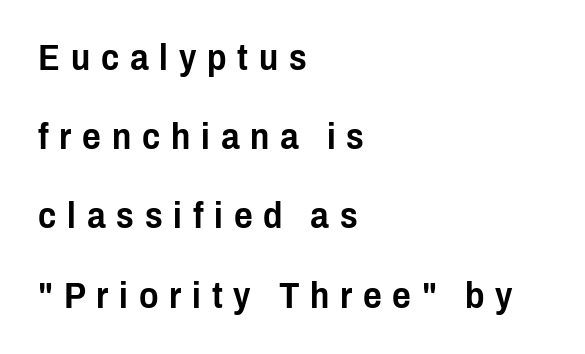
{"serif": "no", "italic": "no", "width": "condensed", "stroke_contrast": "low", "x_height": "medium", "monospaced": "no", "underline": "no", "align": "left", "line_spacing": "loose", "line_spacing_ratio": 2.2, "letter_spacing": "wide", "letter_spacing_em": 0.3, "glyph_px": 36}
